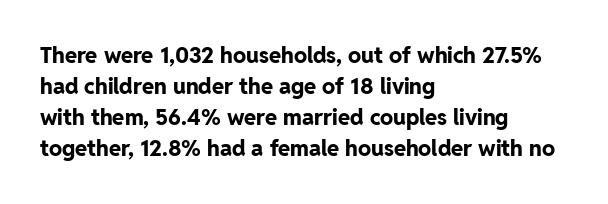
The image shows 22 px bold type, upright; set left-aligned, normal line spacing (1.41x), normal letter spacing, not underlined.
